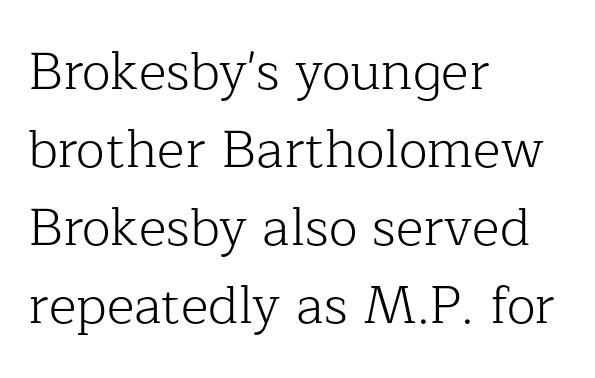
{"serif": "yes", "italic": "no", "bold": "no", "weight": "light", "width": "normal", "stroke_contrast": "low", "x_height": "medium", "monospaced": "no", "underline": "no", "align": "left", "line_spacing": "normal", "line_spacing_ratio": 1.47, "letter_spacing": "normal", "letter_spacing_em": 0.0, "glyph_px": 53}
